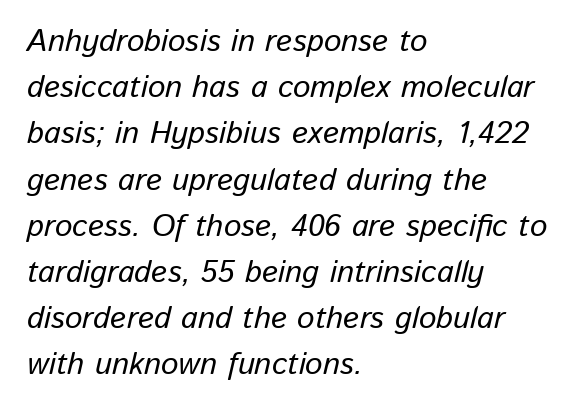
Q: Is the text italic (slanted)? A: Yes, it leans right by about 13 degrees.
Q: Is the text underlined? A: No.
Q: How is the paragraph aligned? A: Left-aligned.
Q: Is the spacing between letters normal or unusually wide? A: Normal.
Q: Is the spacing between lines tight, normal or loose? A: Normal.
Q: Width (condensed, normal, or wide)? A: Normal.
Q: Stroke contrast? A: Low.
Q: x-height? A: Medium.
Q: Monospaced? A: No.
